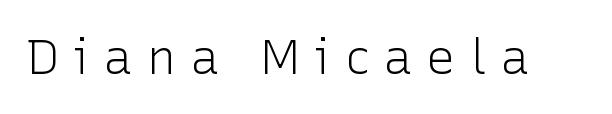
{"serif": "no", "italic": "no", "bold": "no", "weight": "light", "width": "normal", "stroke_contrast": "low", "x_height": "medium", "monospaced": "no", "underline": "no", "letter_spacing": "wide", "letter_spacing_em": 0.28, "glyph_px": 49}
